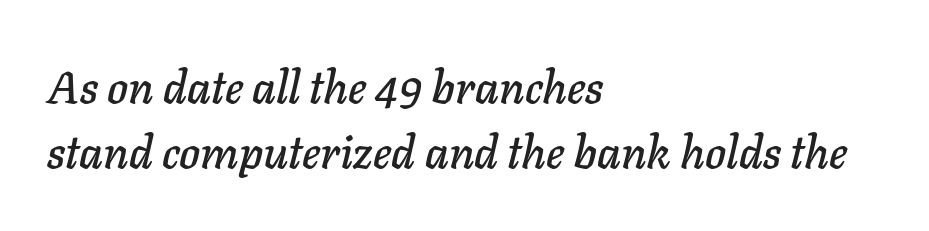
Q: Is the text italic (slanted)? A: Yes, it leans right by about 11 degrees.
Q: Is the text underlined? A: No.
Q: How is the paragraph aligned? A: Left-aligned.
Q: Is the spacing between letters normal or unusually wide? A: Normal.
Q: Is the spacing between lines tight, normal or loose? A: Normal.
Q: Width (condensed, normal, or wide)? A: Normal.
Q: Stroke contrast? A: Low.
Q: x-height? A: Medium.
Q: Monospaced? A: No.
